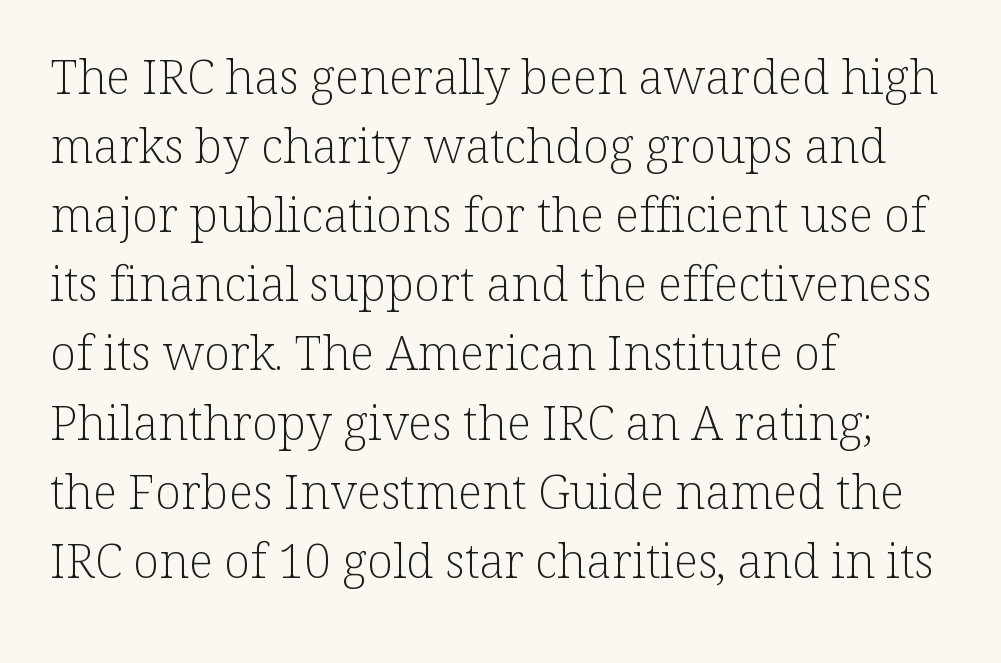
Note: serifs present on the glyphs. All the whitespace from short lines collects on the right. Does the lettering tilt? It doesn't — this is upright. Stems and bowls with no extra thickness — not bold.
